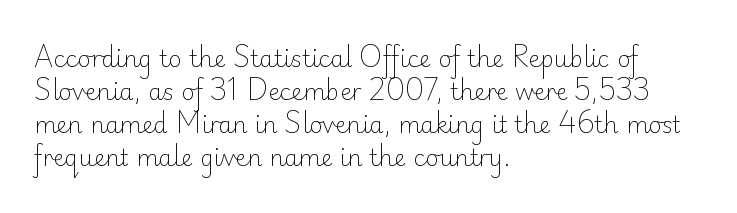
Does extra space separate the letters? No, they use regular spacing. The rendering anchors every line to the left-hand side. The axis of the letterforms is exactly vertical. These lines sit exactly where default settings would place them. Ink coverage per letter is moderate at most. Bare-footed words on every line.
